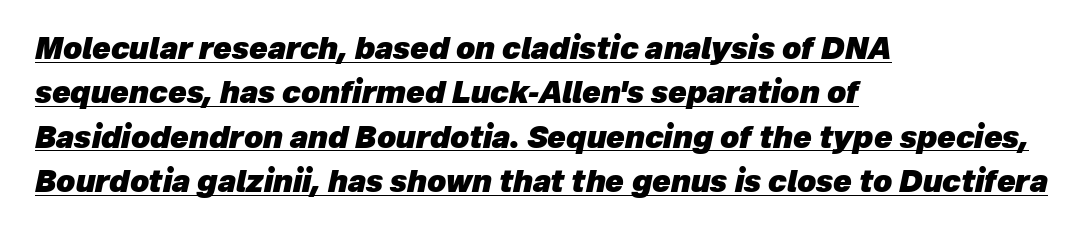
The image shows 30 px heavy type, italic (leaning right); set left-aligned, normal line spacing (1.48x), normal letter spacing, underlined; low stroke contrast and a medium x-height.
